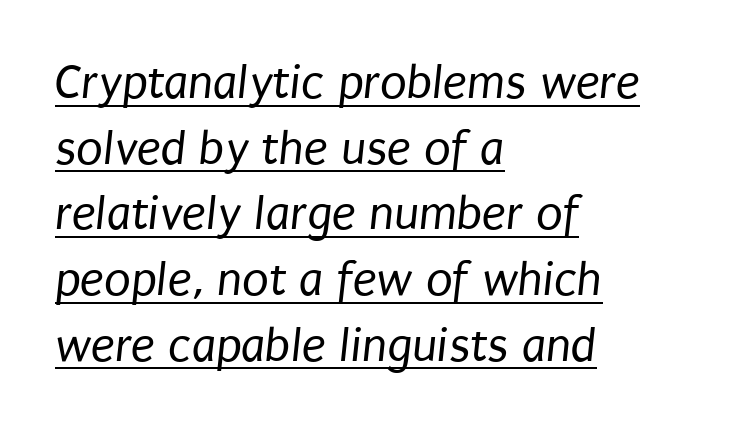
{"serif": "no", "bold": "no", "weight": "regular", "width": "condensed", "stroke_contrast": "low", "x_height": "large", "monospaced": "no", "underline": "yes", "align": "left", "line_spacing": "normal", "line_spacing_ratio": 1.34, "letter_spacing": "normal", "letter_spacing_em": 0.0, "glyph_px": 49}
